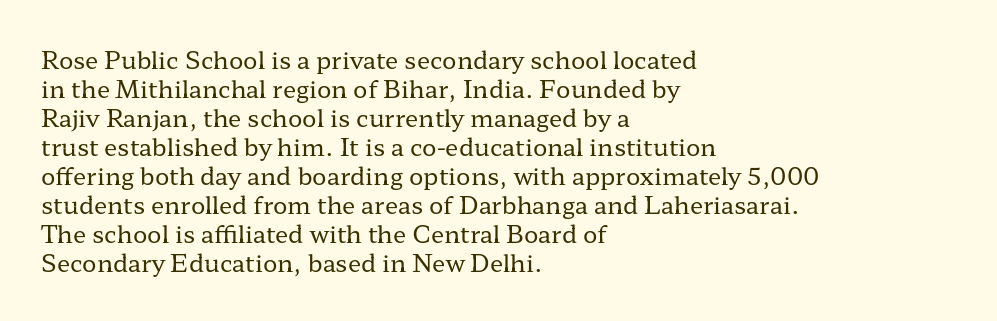
{"italic": "no", "bold": "no", "underline": "no", "align": "left", "line_spacing_ratio": 1.21, "letter_spacing": "normal", "letter_spacing_em": 0.0, "glyph_px": 24}
